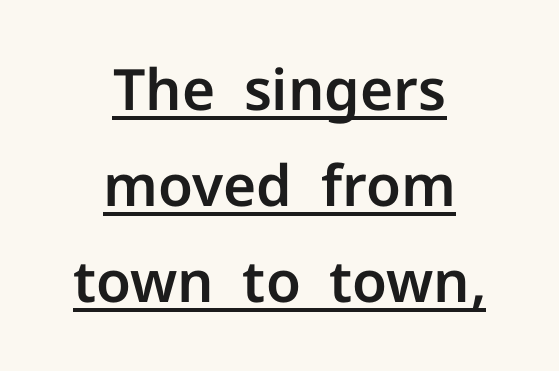
{"serif": "no", "italic": "no", "width": "normal", "stroke_contrast": "low", "x_height": "medium", "monospaced": "no", "underline": "yes", "align": "center", "line_spacing": "normal", "line_spacing_ratio": 1.68, "letter_spacing": "normal", "letter_spacing_em": 0.0, "glyph_px": 57}
